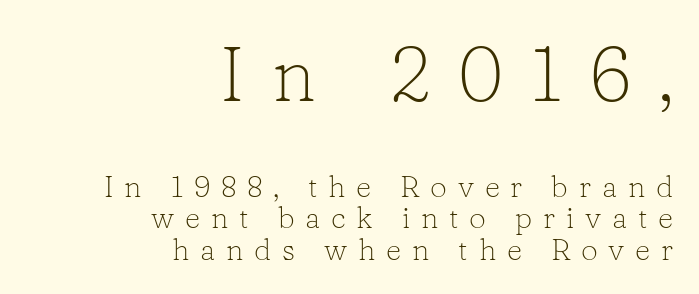
Q: Is the text bold? A: No.
Q: Is the text italic (slanted)? A: No, it is upright.
Q: Is the typeface a serif or a sans-serif typeface? A: Serif.
Q: Is the text underlined? A: No.
Q: How is the paragraph aligned? A: Right-aligned.
Q: Is the spacing between letters normal or unusually wide? A: Unusually wide.
Q: Is the spacing between lines tight, normal or loose? A: Tight.
Q: Which block of text is set in a larger size, the first (top) or the second (bottom)? A: The first (top) one.
Q: Width (condensed, normal, or wide)? A: Normal.
Q: Stroke contrast? A: Low.
Q: x-height? A: Medium.
Q: Monospaced? A: No.
